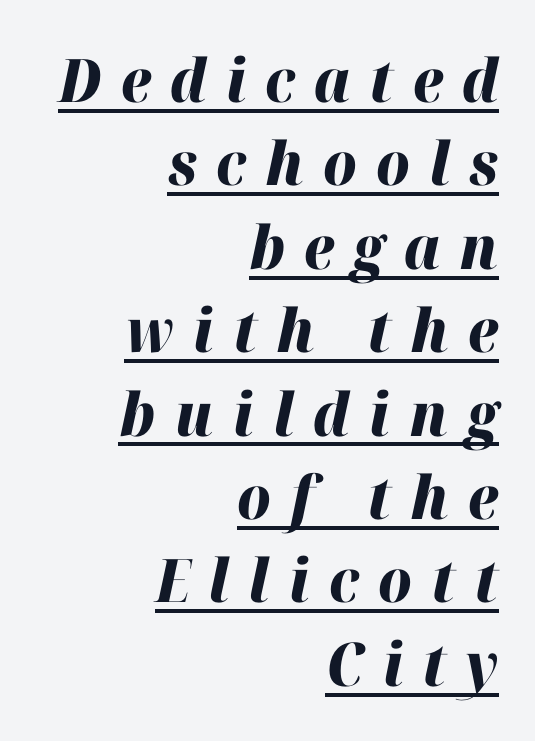
The image shows 60 px heavy type, italic (leaning right); set right-aligned, normal line spacing (1.39x), unusually wide letter spacing (+0.32 em), underlined; high stroke contrast and a medium x-height.
